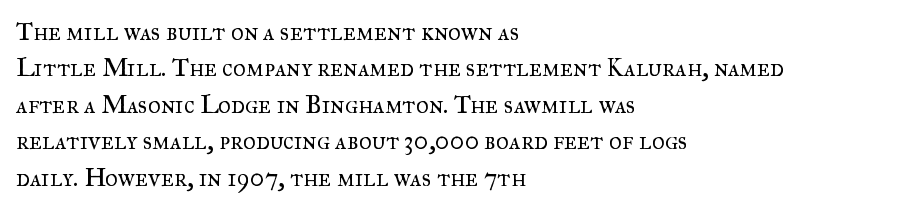
{"italic": "no", "bold": "no", "underline": "no", "align": "left", "line_spacing": "normal", "line_spacing_ratio": 1.46, "letter_spacing": "normal", "letter_spacing_em": 0.0, "glyph_px": 25}
